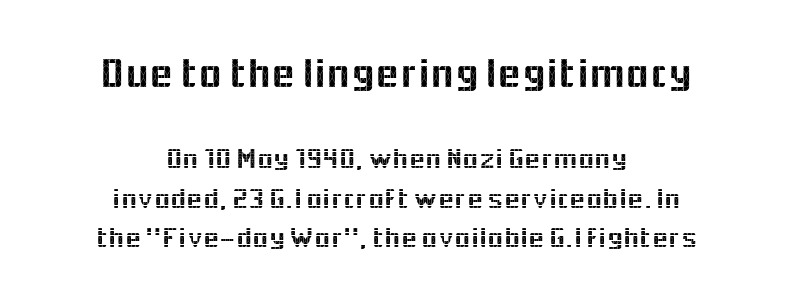
The image shows 43 px sans-serif type, upright; set centered, normal line spacing (1.35x), normal letter spacing, not underlined; the first (top) block is 1.48x larger; a medium x-height.
